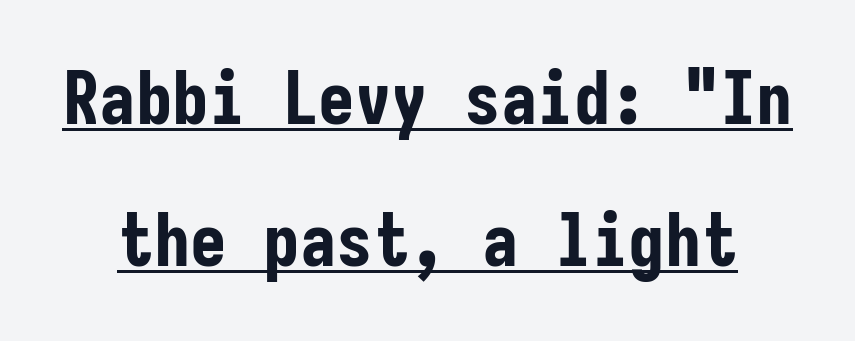
Q: Is the text bold? A: Yes.
Q: Is the text italic (slanted)? A: No, it is upright.
Q: Is the typeface a serif or a sans-serif typeface? A: Sans-serif.
Q: Is the text underlined? A: Yes.
Q: Is the spacing between letters normal or unusually wide? A: Normal.
Q: Is the spacing between lines tight, normal or loose? A: Loose.
Q: Width (condensed, normal, or wide)? A: Condensed.
Q: Stroke contrast? A: Low.
Q: x-height? A: Medium.
Q: Monospaced? A: Yes.
